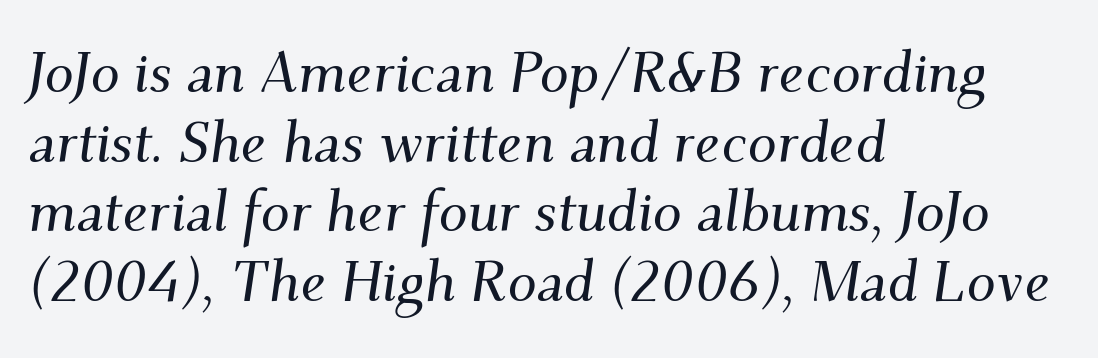
Short and long lines alike share a common starting point at left. Descender tails drop into unmarked territory. Letter spacing: default. You can tell from the footed stems that serif type was used. Note the varied advance widths — an 'i' is clearly narrower than an 'm'. There's an unmistakable incline to the writing here.
